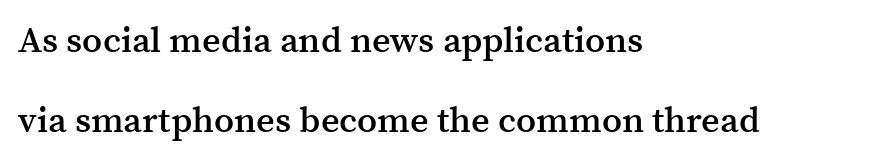
{"serif": "yes", "italic": "no", "bold": "semi", "weight": "semibold", "width": "normal", "stroke_contrast": "medium", "x_height": "medium", "monospaced": "no", "underline": "no", "align": "left", "line_spacing": "loose", "line_spacing_ratio": 2.22, "letter_spacing": "normal", "letter_spacing_em": 0.0, "glyph_px": 36}
